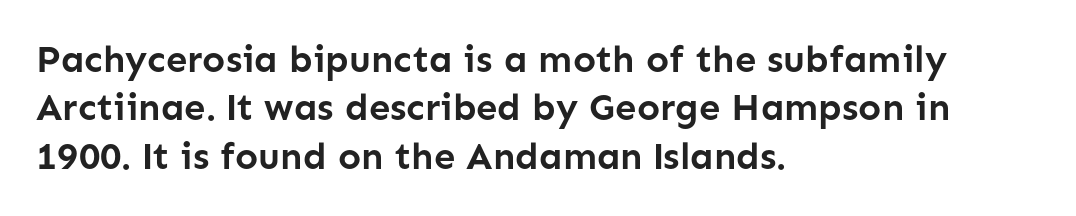
The image shows 38 px semibold sans-serif type, upright; set left-aligned, normal line spacing (1.27x), normal letter spacing, not underlined; low stroke contrast and a medium x-height.
